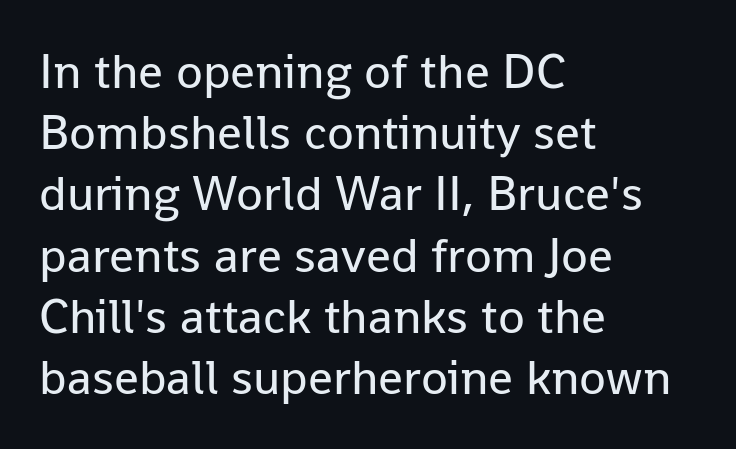
Horizontally, the lines are justified to the leading edge only. Serifs: no, the terminals of the letterforms are clean. The type sits square on the baseline with zero lean. The face used here is proportionally spaced, like ordinary book or web type. A light-to-regular cut is what we see here.
